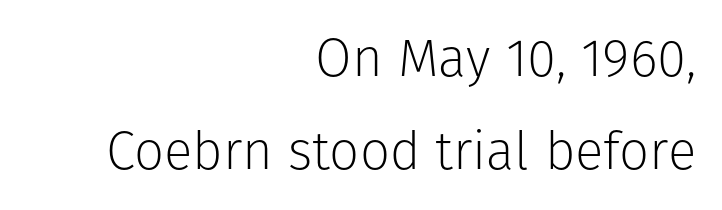
The image shows 53 px light sans-serif type, upright; set right-aligned, line spacing 1.75x, normal letter spacing, not underlined; low stroke contrast and a medium x-height.
